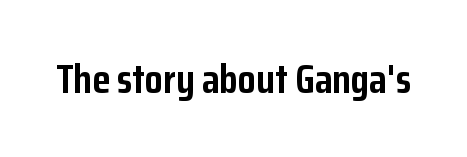
{"serif": "no", "italic": "no", "bold": "yes", "weight": "semibold", "width": "condensed", "stroke_contrast": "low", "x_height": "medium", "monospaced": "no", "underline": "no", "letter_spacing": "normal", "letter_spacing_em": 0.0, "glyph_px": 41}
